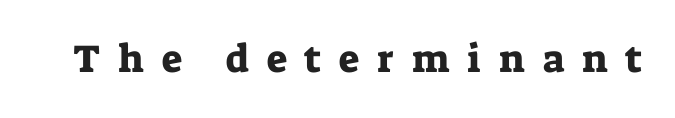
{"serif": "yes", "italic": "no", "width": "normal", "stroke_contrast": "low", "x_height": "medium", "monospaced": "no", "underline": "no", "letter_spacing": "wide", "letter_spacing_em": 0.46, "glyph_px": 39}
